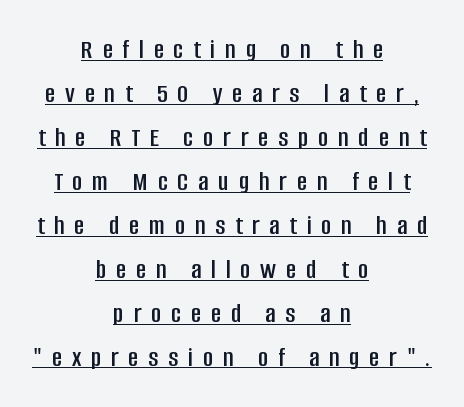
Q: Is the text italic (slanted)? A: No, it is upright.
Q: Is the typeface a serif or a sans-serif typeface? A: Sans-serif.
Q: Is the text underlined? A: Yes.
Q: How is the paragraph aligned? A: Centered.
Q: Is the spacing between letters normal or unusually wide? A: Unusually wide.
Q: Is the spacing between lines tight, normal or loose? A: Normal.
Q: Width (condensed, normal, or wide)? A: Condensed.
Q: Stroke contrast? A: Low.
Q: x-height? A: Large.
Q: Monospaced? A: No.
